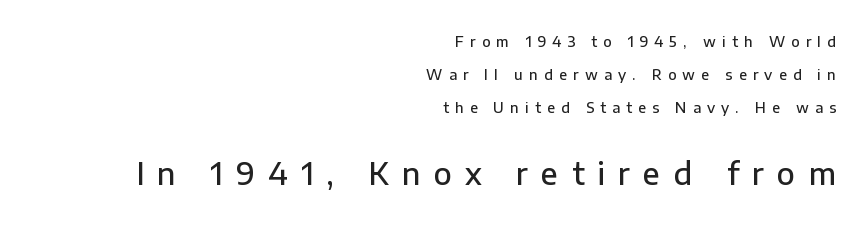
{"serif": "no", "italic": "no", "bold": "semi", "weight": "semibold", "width": "normal", "stroke_contrast": "low", "x_height": "medium", "monospaced": "no", "underline": "no", "align": "right", "line_spacing": "loose", "line_spacing_ratio": 2.34, "letter_spacing": "wide", "letter_spacing_em": 0.44, "larger_block": "second", "size_ratio": 2.14, "glyph_px": 30}
